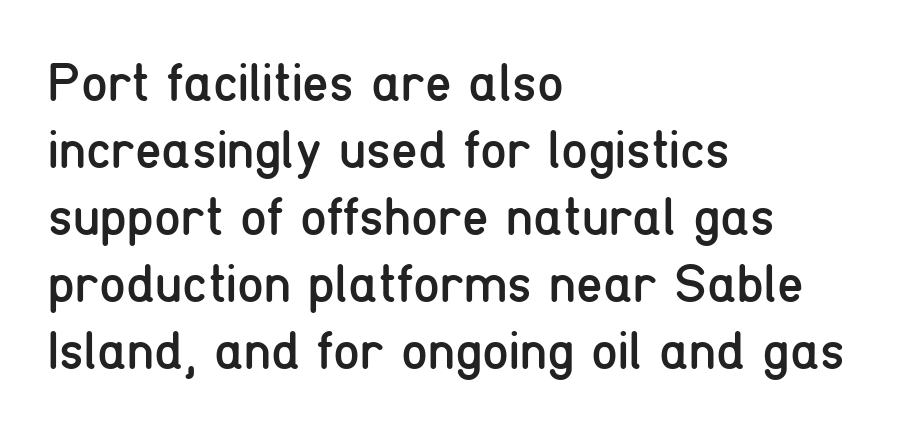
No extra tracking has been applied to these lines. The font is comparable to plain body text, perhaps lighter. A roman cut, with each character standing at attention. Think of a printed novel: that variable character pitch is what you see here. The setting favours the left margin, as ordinary paragraphs usually do. Descenders are the only things crossing below the line.
